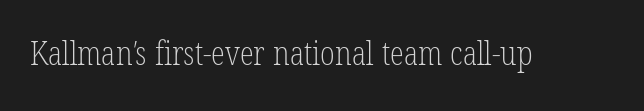
Proportional: the letters do not fall into vertical columns. These lines are composed in type with serifs. Tracking value appears to be zero — textbook default spacing. Letters have the restrained weight of plain body copy at most.
